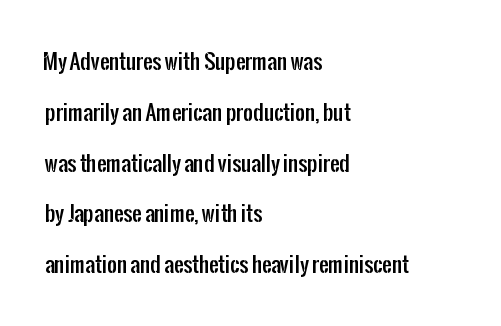
{"italic": "no", "underline": "no", "align": "left", "line_spacing": "loose", "line_spacing_ratio": 2.42, "letter_spacing": "normal", "letter_spacing_em": 0.0, "glyph_px": 21}
